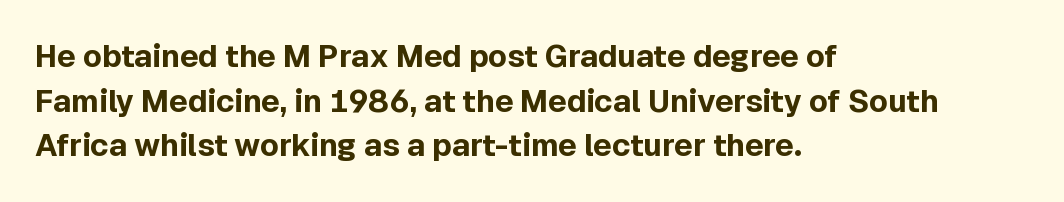
The image shows 31 px bold sans-serif type, upright; set left-aligned, normal line spacing (1.44x), normal letter spacing, not underlined; a medium x-height.
